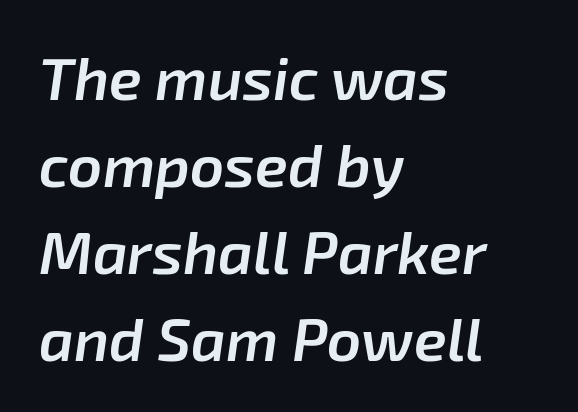
Q: Is the text bold? A: Semi-bold.
Q: Is the text italic (slanted)? A: Yes, it leans right by about 8 degrees.
Q: Is the text underlined? A: No.
Q: How is the paragraph aligned? A: Left-aligned.
Q: Is the spacing between letters normal or unusually wide? A: Normal.
Q: Is the spacing between lines tight, normal or loose? A: Normal.
Q: Width (condensed, normal, or wide)? A: Normal.
Q: Stroke contrast? A: Low.
Q: x-height? A: Medium.
Q: Monospaced? A: No.
